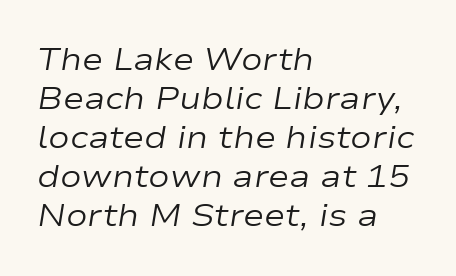
Q: Is the text bold? A: No.
Q: Is the text italic (slanted)? A: Yes, it leans right by about 9 degrees.
Q: Is the text underlined? A: No.
Q: How is the paragraph aligned? A: Left-aligned.
Q: Is the spacing between letters normal or unusually wide? A: Normal.
Q: Width (condensed, normal, or wide)? A: Wide.
Q: Stroke contrast? A: Low.
Q: x-height? A: Medium.
Q: Monospaced? A: No.
